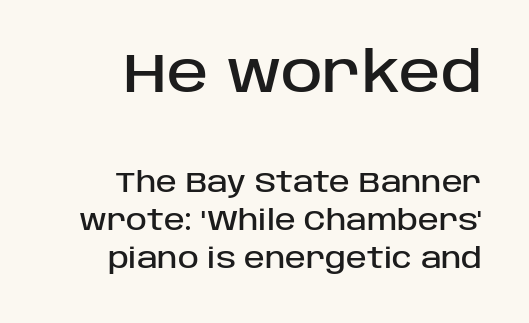
The image shows 56 px sans-serif type, upright; set right-aligned, normal line spacing (1.37x), normal letter spacing, not underlined; the first (top) block is 2.0x larger; low stroke contrast and a large x-height.
